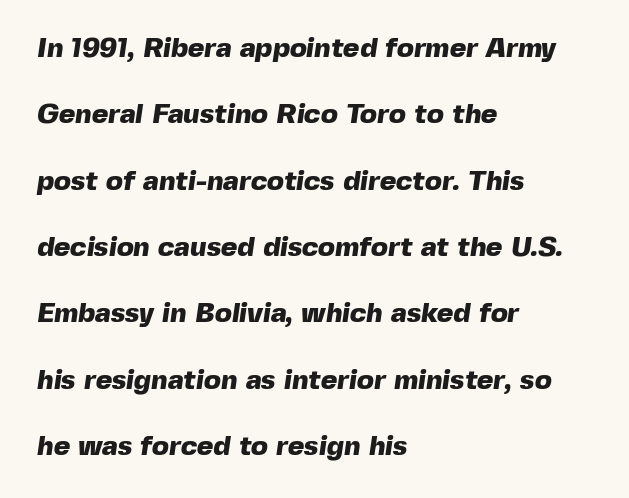
The image shows 28 px heavy sans-serif type; set left-aligned, loose line spacing (2.37x), normal letter spacing, not underlined; a medium x-height.
